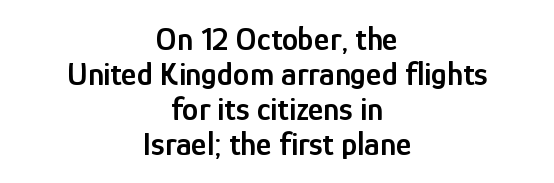
The rendering uses natural spacing where letterforms have individual widths. This sample uses an upright cut, with every glyph sitting square on the baseline. Emphasis by weight is partial: semibold. The area under the type is left untouched.
